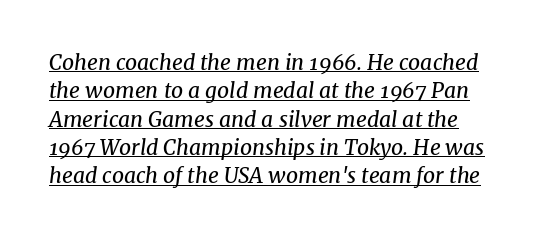
The image shows 21 px text type, italic (leaning right); set normal line spacing (1.35x), normal letter spacing, underlined.
